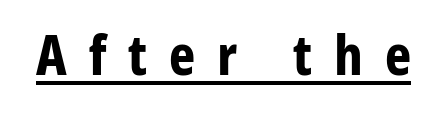
Heavy-handed strokes throughout: this text is bold. The letters advance in unequal steps, a hallmark of proportional type. The face used here appears with an underline applied. The horizontal fit of the characters is loose and conspicuously gappy. Each letter's strokes conclude bluntly, with no projecting serifs.
